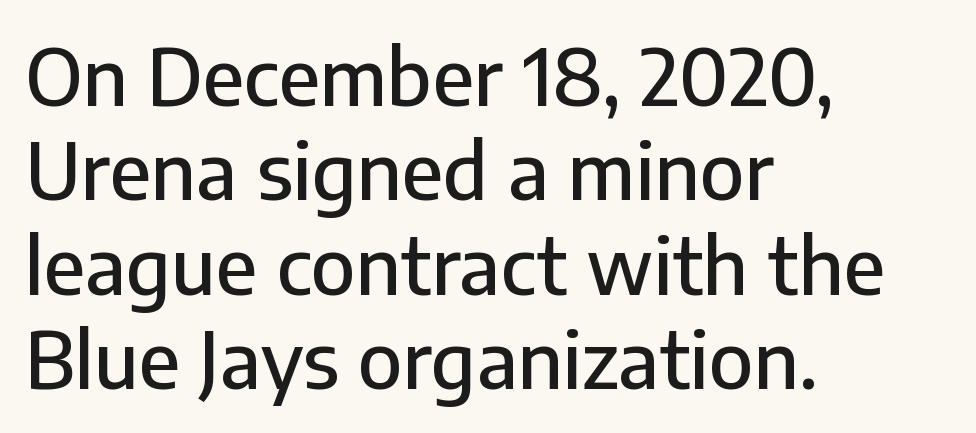
{"serif": "no", "italic": "no", "width": "normal", "stroke_contrast": "low", "x_height": "medium", "monospaced": "no", "underline": "no", "align": "left", "line_spacing_ratio": 1.21, "letter_spacing": "normal", "letter_spacing_em": 0.0, "glyph_px": 78}
